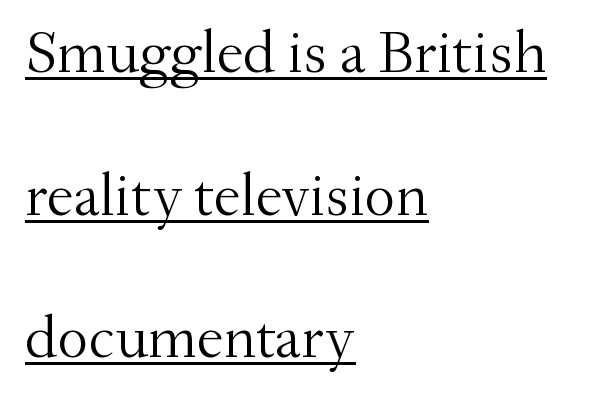
{"serif": "yes", "italic": "no", "bold": "no", "weight": "light", "width": "normal", "stroke_contrast": "medium", "x_height": "small", "monospaced": "no", "underline": "yes", "align": "left", "line_spacing": "loose", "line_spacing_ratio": 2.34, "letter_spacing": "normal", "letter_spacing_em": 0.0, "glyph_px": 61}
